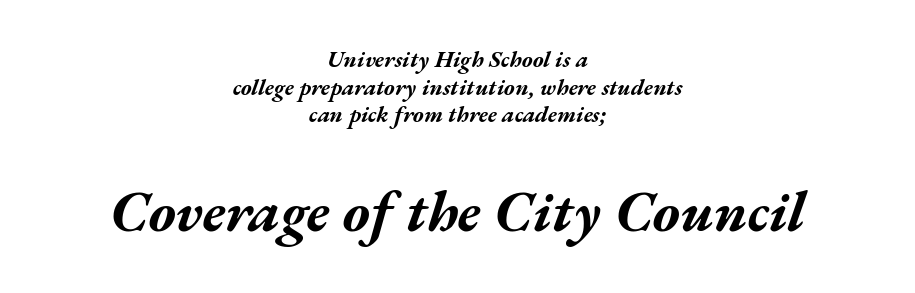
Q: Is the text bold? A: Yes.
Q: Is the text italic (slanted)? A: Yes, it leans right by about 17 degrees.
Q: Is the text underlined? A: No.
Q: How is the paragraph aligned? A: Centered.
Q: Is the spacing between letters normal or unusually wide? A: Normal.
Q: Which block of text is set in a larger size, the first (top) or the second (bottom)? A: The second (bottom) one.
Q: Width (condensed, normal, or wide)? A: Wide.
Q: Stroke contrast? A: Medium.
Q: x-height? A: Medium.
Q: Monospaced? A: No.
